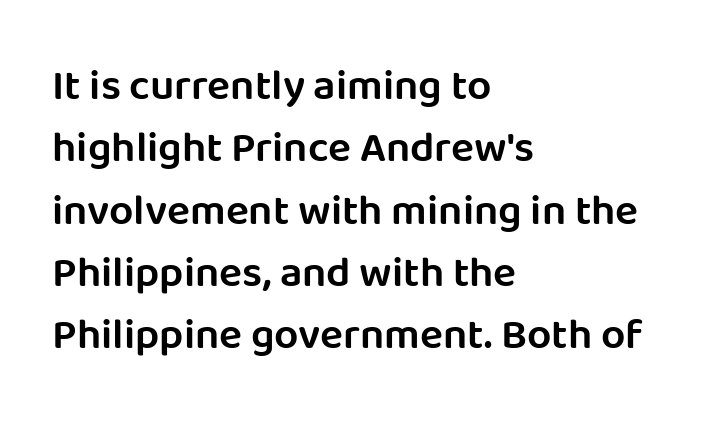
Q: Is the text bold? A: Semi-bold.
Q: Is the text italic (slanted)? A: No, it is upright.
Q: Is the typeface a serif or a sans-serif typeface? A: Sans-serif.
Q: Is the text underlined? A: No.
Q: How is the paragraph aligned? A: Left-aligned.
Q: Is the spacing between letters normal or unusually wide? A: Normal.
Q: Is the spacing between lines tight, normal or loose? A: Normal.
Q: Width (condensed, normal, or wide)? A: Normal.
Q: Stroke contrast? A: Low.
Q: x-height? A: Large.
Q: Monospaced? A: No.
